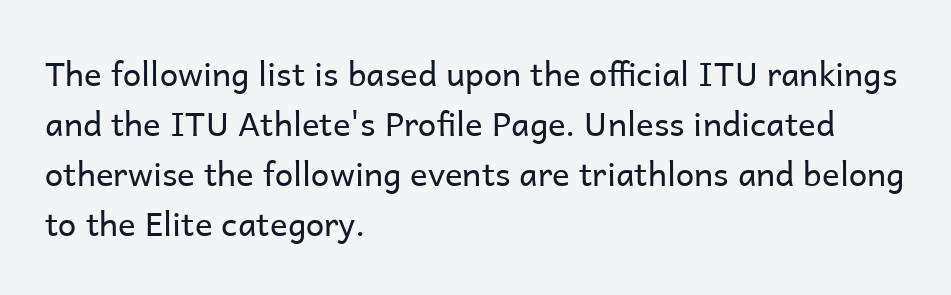
The image shows 33 px regular-weight sans-serif type, upright; set left-aligned, normal line spacing (1.52x), normal letter spacing, not underlined; low stroke contrast and a medium x-height.
